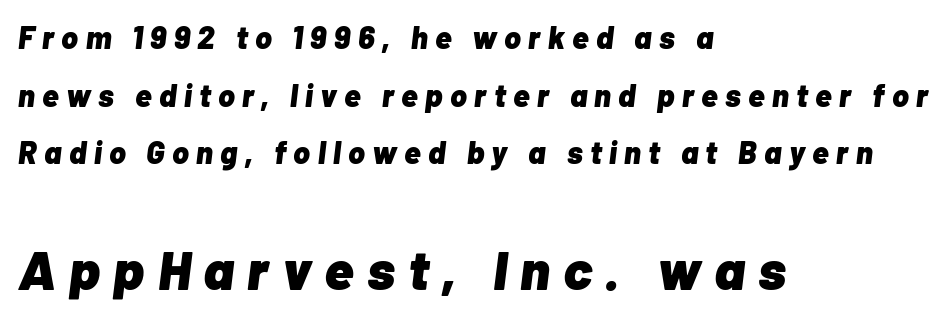
{"italic": "yes", "lean": "right", "slant_degrees": 7, "bold": "yes", "weight": "heavy", "width": "normal", "stroke_contrast": "low", "x_height": "medium", "monospaced": "no", "underline": "no", "align": "left", "line_spacing_ratio": 1.86, "letter_spacing": "wide", "letter_spacing_em": 0.24, "larger_block": "second", "size_ratio": 1.77, "glyph_px": 55}
